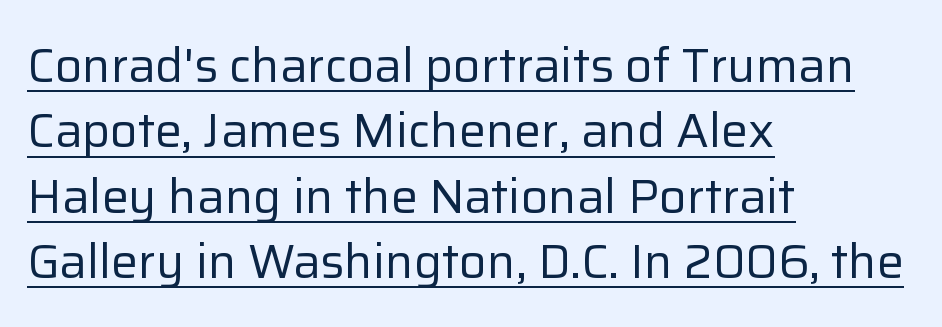
A typesetter would mark this as roman, not italic. Proportional: the letters do not fall into vertical columns. Casual observation: everything's shoved over to the left. Leading: standard. The sample's only ornament is a line tracing under the words.
